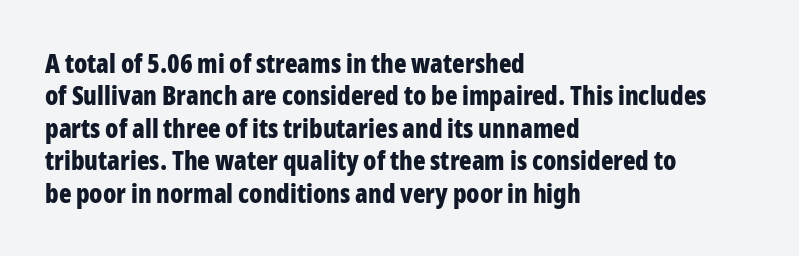
Interline gaps are of average width in this sample. Words float on clear page, feet unadorned. Weight check: bold — yes, fully. These lines were composed using upright roman letters.
